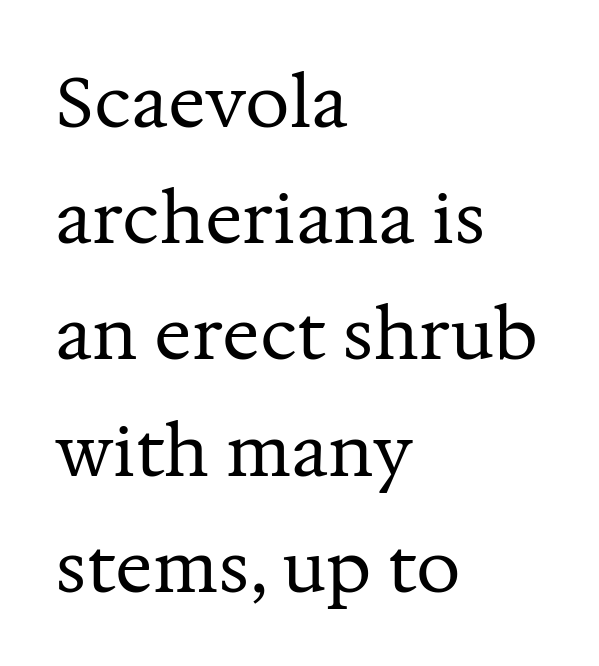
Q: Is the text bold? A: No.
Q: Is the text italic (slanted)? A: No, it is upright.
Q: Is the typeface a serif or a sans-serif typeface? A: Serif.
Q: Is the text underlined? A: No.
Q: How is the paragraph aligned? A: Left-aligned.
Q: Is the spacing between letters normal or unusually wide? A: Normal.
Q: Is the spacing between lines tight, normal or loose? A: Normal.
Q: Width (condensed, normal, or wide)? A: Normal.
Q: Stroke contrast? A: Medium.
Q: x-height? A: Medium.
Q: Monospaced? A: No.
